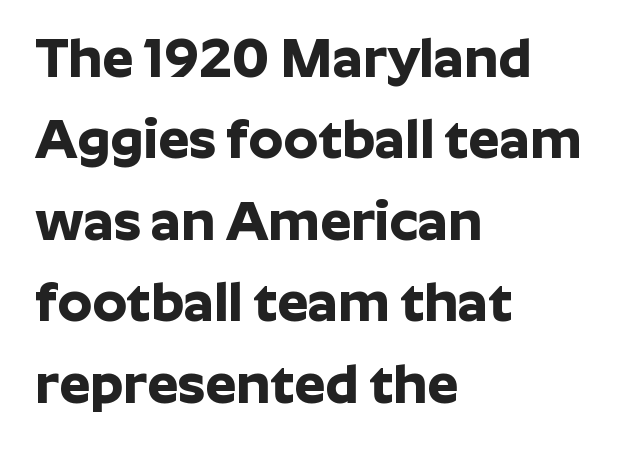
The lines in this sample share a left origin and differ only in where they stop. The sample has been set heavy, in full bold. Between one letter and the next there's only the usual sliver of space. Observe the absence of serifs on each vertical stroke in this sample. No italicization has been applied; the sample stays upright. Regular leading.
